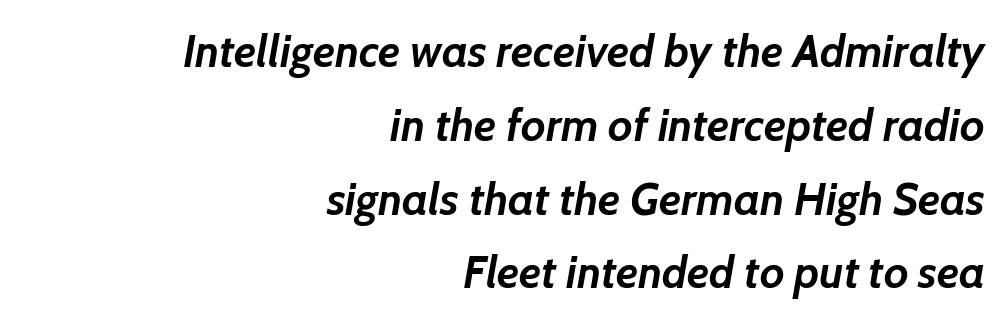
The image shows 45 px semibold type, italic (leaning right); set right-aligned, normal line spacing (1.64x), normal letter spacing, not underlined; low stroke contrast and a medium x-height.
